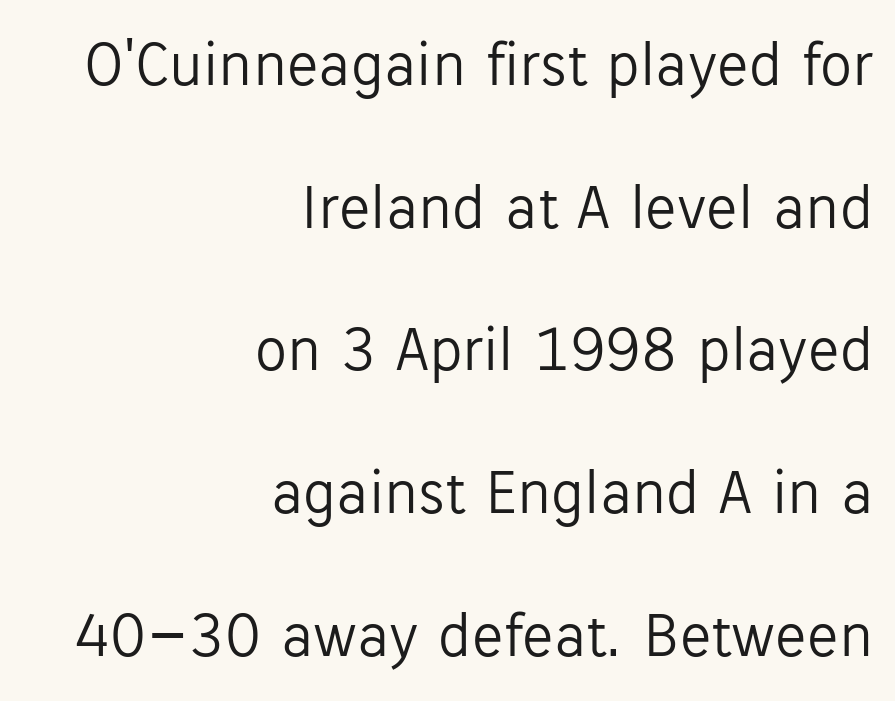
Q: Is the text bold? A: No.
Q: Is the text italic (slanted)? A: No, it is upright.
Q: Is the typeface a serif or a sans-serif typeface? A: Sans-serif.
Q: Is the text underlined? A: No.
Q: How is the paragraph aligned? A: Right-aligned.
Q: Is the spacing between letters normal or unusually wide? A: Normal.
Q: Is the spacing between lines tight, normal or loose? A: Loose.
Q: Width (condensed, normal, or wide)? A: Normal.
Q: Stroke contrast? A: Low.
Q: x-height? A: Medium.
Q: Monospaced? A: No.
